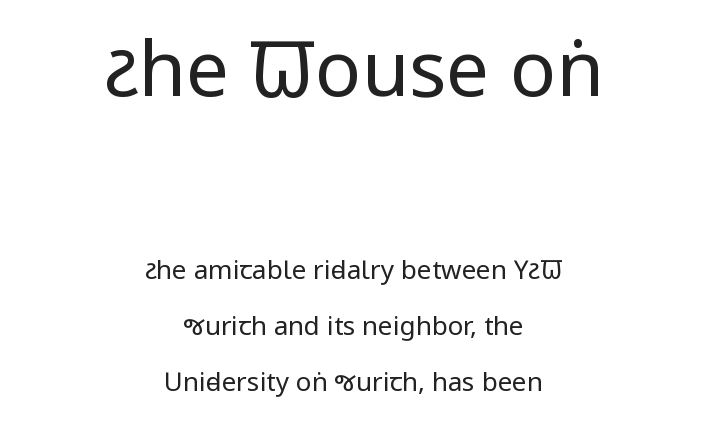
{"serif": "no", "italic": "no", "bold": "no", "weight": "regular", "width": "condensed", "stroke_contrast": "low", "x_height": "large", "monospaced": "no", "underline": "no", "align": "center", "line_spacing": "loose", "line_spacing_ratio": 2.16, "letter_spacing": "normal", "letter_spacing_em": 0.0, "larger_block": "first", "size_ratio": 2.96, "glyph_px": 77}
